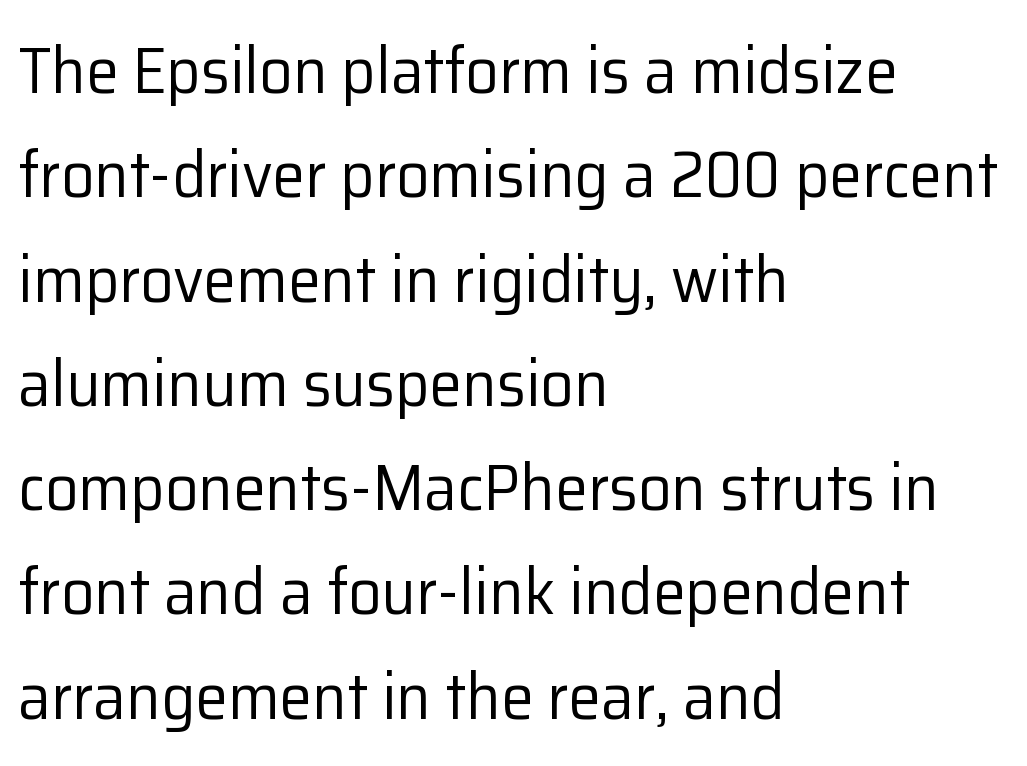
The text was rendered using a sans face with plain stroke endings. Weight: regular or lighter. The letters stand upright; this is a roman face. The compositor pushed each line to the left boundary. These lines keep a tight, regular rhythm from letter to letter.
